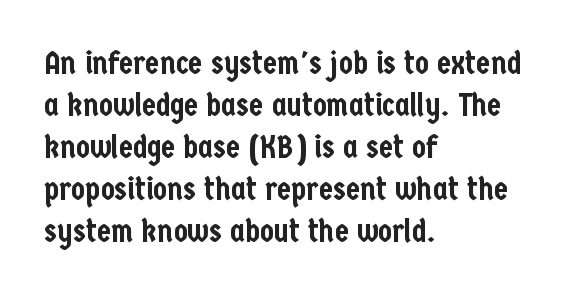
Q: Is the text italic (slanted)? A: No, it is upright.
Q: Is the typeface a serif or a sans-serif typeface? A: Sans-serif.
Q: Is the text underlined? A: No.
Q: How is the paragraph aligned? A: Left-aligned.
Q: Is the spacing between letters normal or unusually wide? A: Normal.
Q: Is the spacing between lines tight, normal or loose? A: Normal.
Q: Width (condensed, normal, or wide)? A: Condensed.
Q: Stroke contrast? A: Low.
Q: x-height? A: Medium.
Q: Monospaced? A: No.
